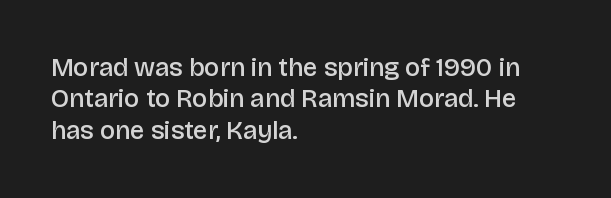
Here the glyphs are tracked normally, forming tight word shapes. Posture: vertical. Quick note: underline off. In CSS terms this would be text-align: left. This is moderately heavy type, rendered in semibold.
